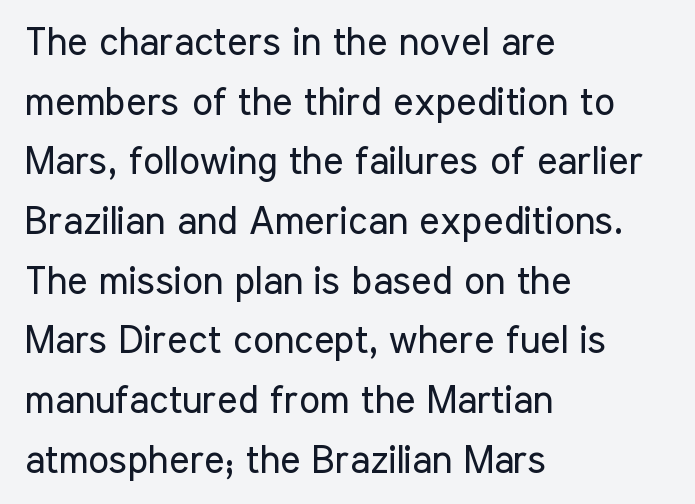
{"serif": "no", "italic": "no", "bold": "no", "weight": "regular", "width": "condensed", "stroke_contrast": "low", "x_height": "medium", "monospaced": "no", "underline": "no", "align": "left", "line_spacing": "normal", "line_spacing_ratio": 1.53, "letter_spacing": "normal", "letter_spacing_em": 0.0, "glyph_px": 39}
